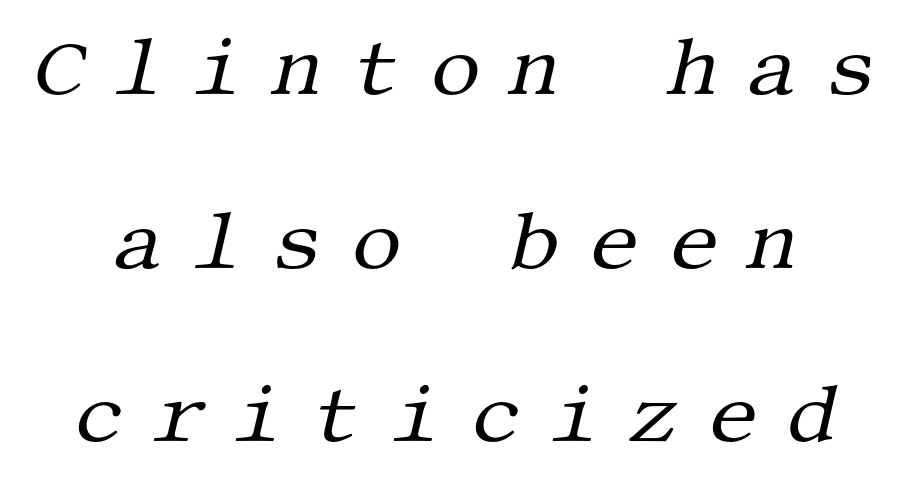
The image shows 80 px regular-weight serif type, italic (leaning right); set loose line spacing (2.17x), unusually wide letter spacing (+0.35 em), not underlined; medium stroke contrast and a large x-height.
